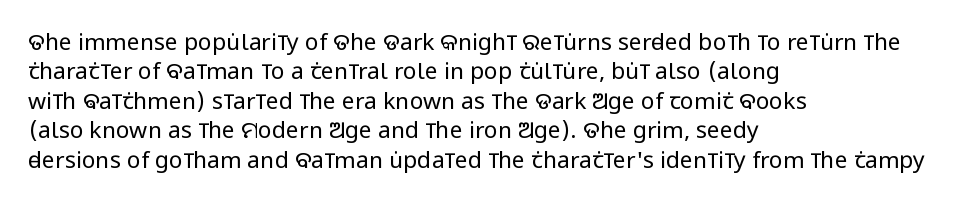
{"italic": "no", "bold": "no", "underline": "no", "align": "left", "line_spacing": "normal", "line_spacing_ratio": 1.28, "letter_spacing": "normal", "letter_spacing_em": 0.0, "glyph_px": 23}
